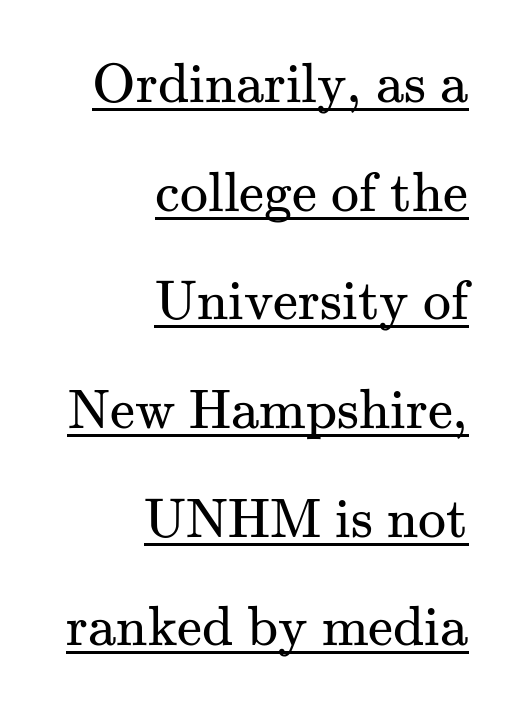
The image shows 56 px regular-weight serif type, upright; set right-aligned, loose line spacing (1.94x), normal letter spacing, underlined; medium stroke contrast and a small x-height.
